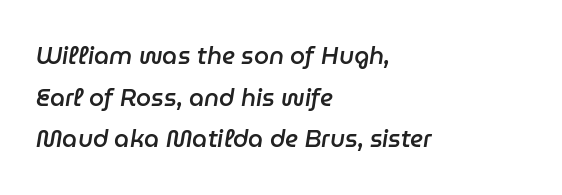
Q: Is the text bold? A: Semi-bold.
Q: Is the text italic (slanted)? A: Yes, it leans right by about 9 degrees.
Q: Is the text underlined? A: No.
Q: How is the paragraph aligned? A: Left-aligned.
Q: Is the spacing between letters normal or unusually wide? A: Normal.
